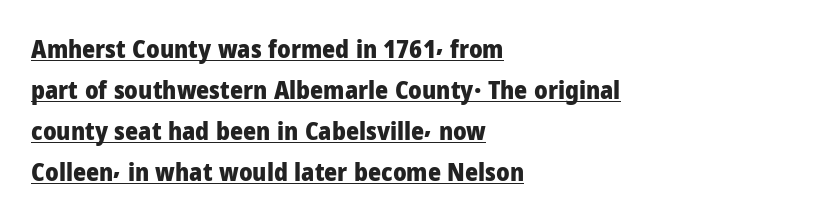
The image shows 25 px bold type, upright; set left-aligned, normal line spacing (1.64x), normal letter spacing, underlined.
